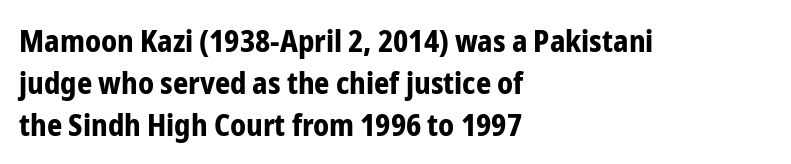
{"serif": "no", "italic": "no", "bold": "yes", "weight": "bold", "width": "condensed", "stroke_contrast": "low", "x_height": "medium", "monospaced": "no", "underline": "no", "align": "left", "line_spacing": "normal", "line_spacing_ratio": 1.4, "letter_spacing": "normal", "letter_spacing_em": 0.0, "glyph_px": 30}
